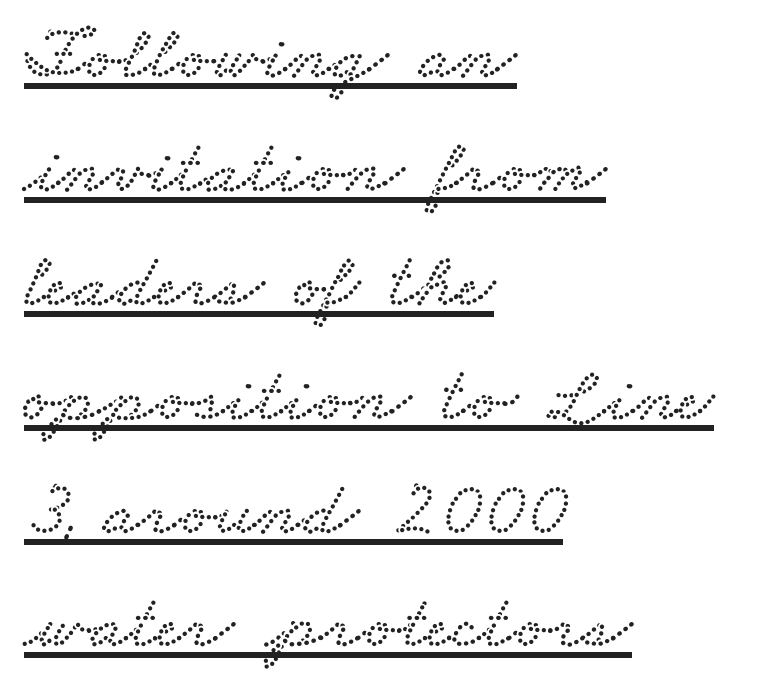
The image shows 78 px wide serif type; set left-aligned, normal line spacing (1.46x), normal letter spacing, underlined; low stroke contrast and a small x-height.
